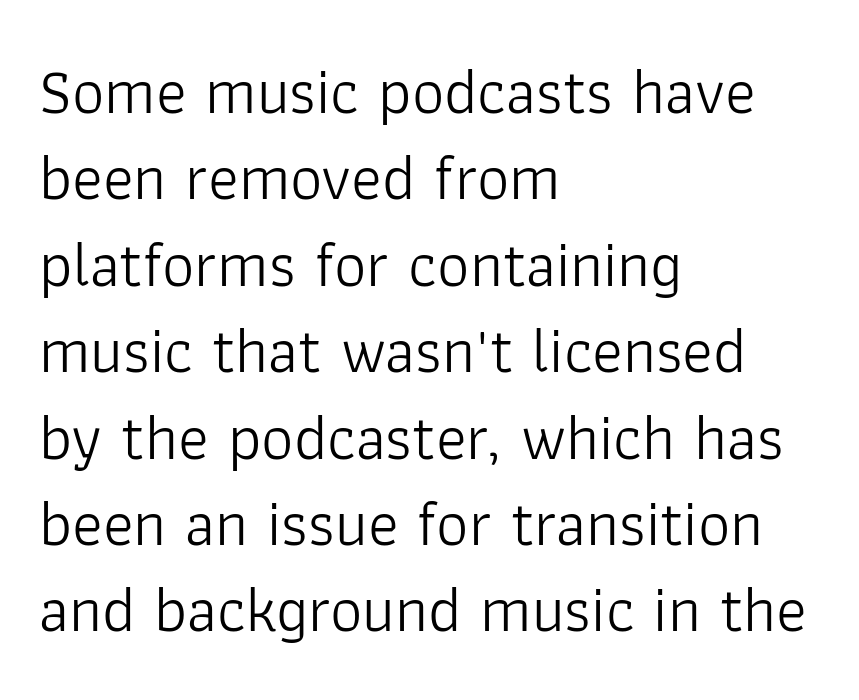
Q: Is the text bold? A: No.
Q: Is the text italic (slanted)? A: No, it is upright.
Q: Is the typeface a serif or a sans-serif typeface? A: Sans-serif.
Q: Is the text underlined? A: No.
Q: How is the paragraph aligned? A: Left-aligned.
Q: Is the spacing between letters normal or unusually wide? A: Normal.
Q: Is the spacing between lines tight, normal or loose? A: Normal.
Q: Width (condensed, normal, or wide)? A: Normal.
Q: Stroke contrast? A: Low.
Q: x-height? A: Medium.
Q: Monospaced? A: No.
